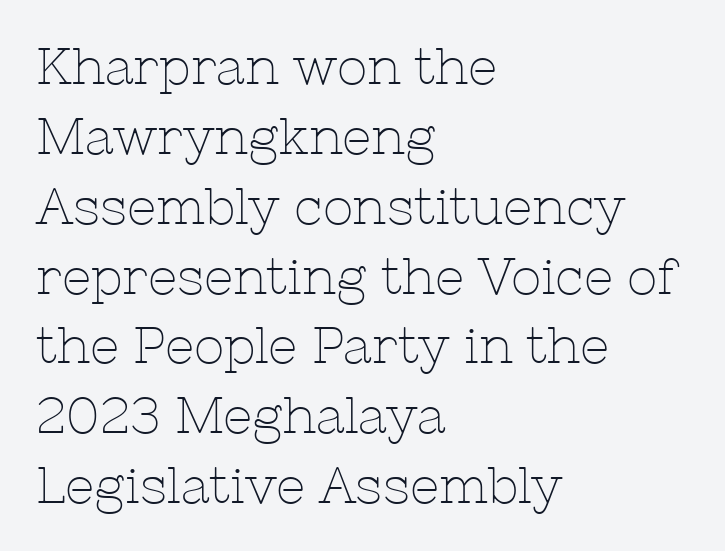
The image shows 51 px thin serif type, upright; set left-aligned, normal line spacing (1.37x), normal letter spacing, not underlined; low stroke contrast and a medium x-height.
